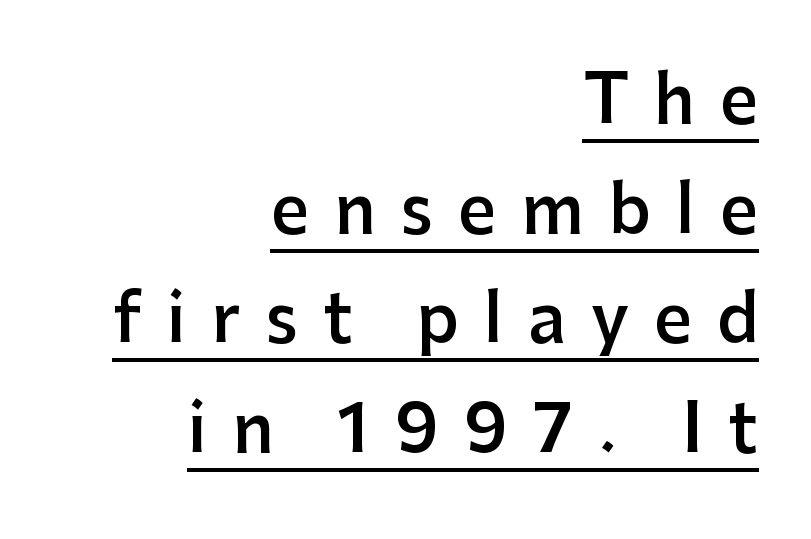
Check the space under the baseline: a stroke is drawn there. Varying glyph widths throughout — classic text-font behaviour. Letterform terminals end flat and unadorned throughout the passage. The axis of the letterforms is exactly vertical.
